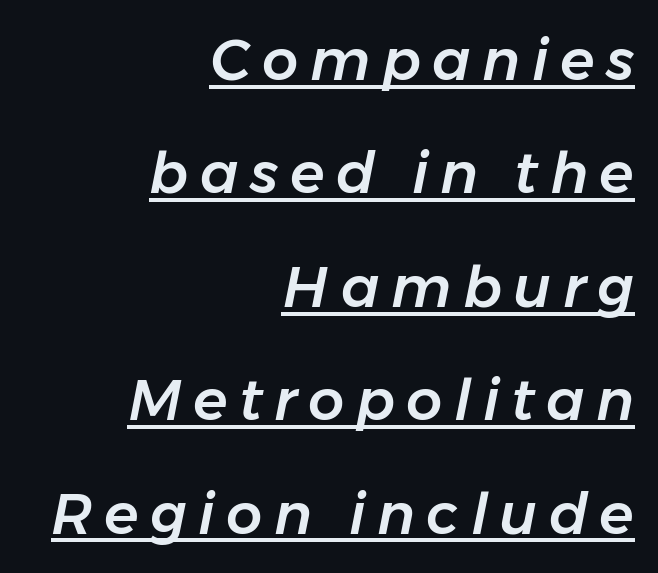
Q: Is the text italic (slanted)? A: Yes, it leans right by about 11 degrees.
Q: Is the text underlined? A: Yes.
Q: How is the paragraph aligned? A: Right-aligned.
Q: Is the spacing between letters normal or unusually wide? A: Unusually wide.
Q: Is the spacing between lines tight, normal or loose? A: Loose.
Q: Width (condensed, normal, or wide)? A: Normal.
Q: Stroke contrast? A: Low.
Q: x-height? A: Medium.
Q: Monospaced? A: No.
